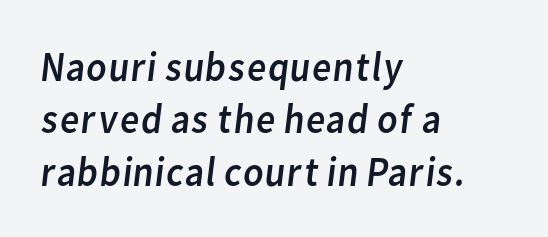
Q: Is the text bold? A: No.
Q: Is the typeface a serif or a sans-serif typeface? A: Sans-serif.
Q: Is the text underlined? A: No.
Q: How is the paragraph aligned? A: Left-aligned.
Q: Is the spacing between letters normal or unusually wide? A: Normal.
Q: Is the spacing between lines tight, normal or loose? A: Normal.
Q: Width (condensed, normal, or wide)? A: Normal.
Q: Stroke contrast? A: Low.
Q: x-height? A: Medium.
Q: Monospaced? A: No.
